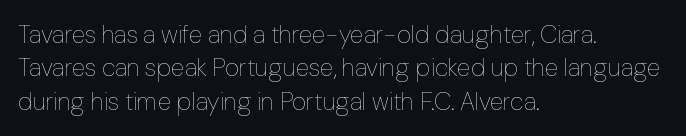
The image shows 25 px text type, upright; set left-aligned, normal line spacing (1.34x), normal letter spacing, not underlined.
